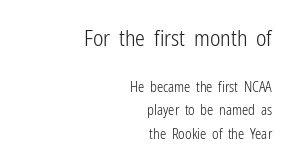
{"italic": "no", "bold": "no", "underline": "no", "align": "right", "line_spacing": "normal", "line_spacing_ratio": 1.68, "letter_spacing": "normal", "letter_spacing_em": 0.0, "larger_block": "first", "size_ratio": 1.57, "glyph_px": 22}
